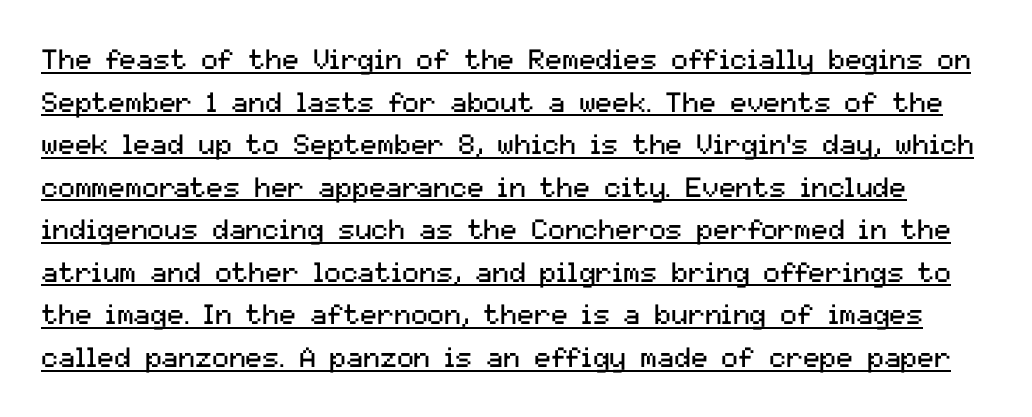
You could not count columns in this text — the font is proportionally spaced. These glyphs show unthickened strokes, regular width or finer. Tall strokes in this sample are plumb rather than angled. Observe the ordinary spacing: letters are neighbours, not strangers. Looks like someone drew a line under every word here.
